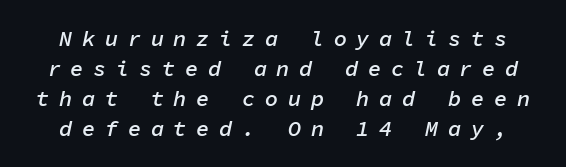
Q: Is the text bold? A: Semi-bold.
Q: Is the text italic (slanted)? A: Yes, it leans right by about 11 degrees.
Q: Is the text underlined? A: No.
Q: Is the spacing between letters normal or unusually wide? A: Unusually wide.
Q: Is the spacing between lines tight, normal or loose? A: Normal.
